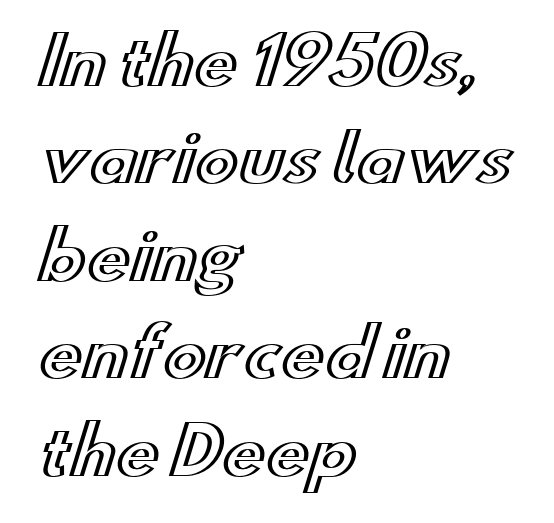
Each row of text sits above clean, open space. A typesetter would call this proportional, since set widths differ per character. These lines sit exactly where default settings would place them. Which margin do the lines hug? The left one — the right edge is uneven.
